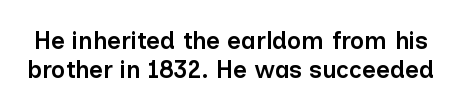
The face used here is rendered with its standard letterfit. Descenders hang freely into open space. In terms of posture, this sample is upright. The letters are semibold — heavier than regular but short of a full bold.
